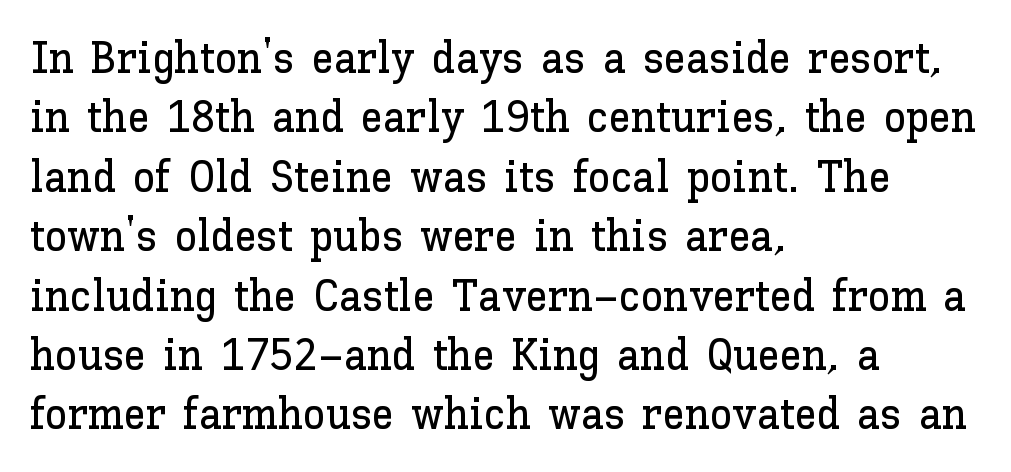
The image shows 45 px text type, upright; set left-aligned, normal line spacing (1.32x), normal letter spacing, not underlined; low stroke contrast and a medium x-height.
